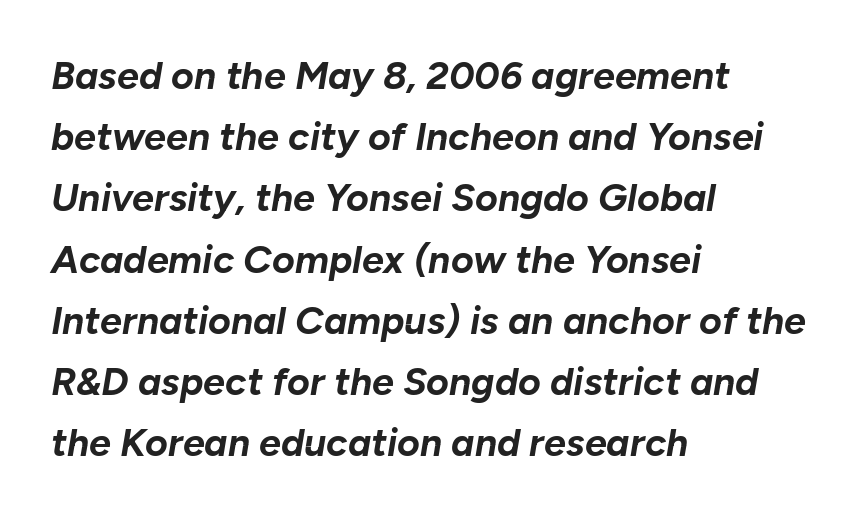
The image shows 39 px bold type, italic (leaning right); set left-aligned, normal line spacing (1.57x), normal letter spacing, not underlined; low stroke contrast and a medium x-height.
